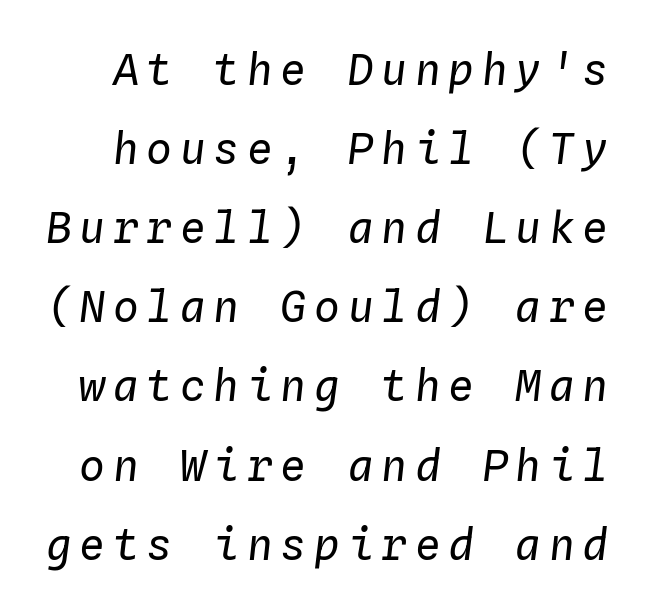
Bold? No — there's no thickening of the strokes. Just letters on the line, the space beneath them empty. Italic: yes, the glyphs are oblique. The passage shown is typed in a monospace face where columns stay perfectly aligned.
